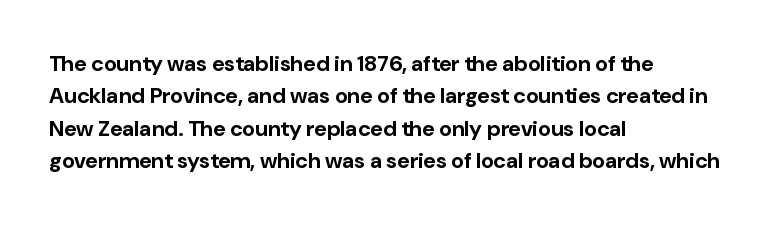
Q: Is the text bold? A: Yes.
Q: Is the text italic (slanted)? A: No, it is upright.
Q: Is the text underlined? A: No.
Q: How is the paragraph aligned? A: Left-aligned.
Q: Is the spacing between letters normal or unusually wide? A: Normal.
Q: Is the spacing between lines tight, normal or loose? A: Normal.
